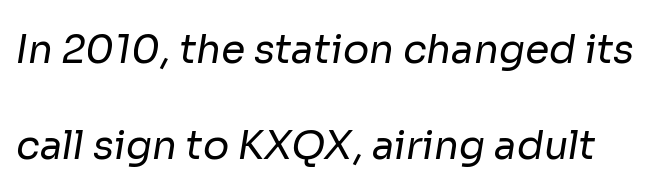
The image shows 39 px regular-weight sans-serif type; set loose line spacing (2.46x), normal letter spacing, not underlined; low stroke contrast and a medium x-height.
